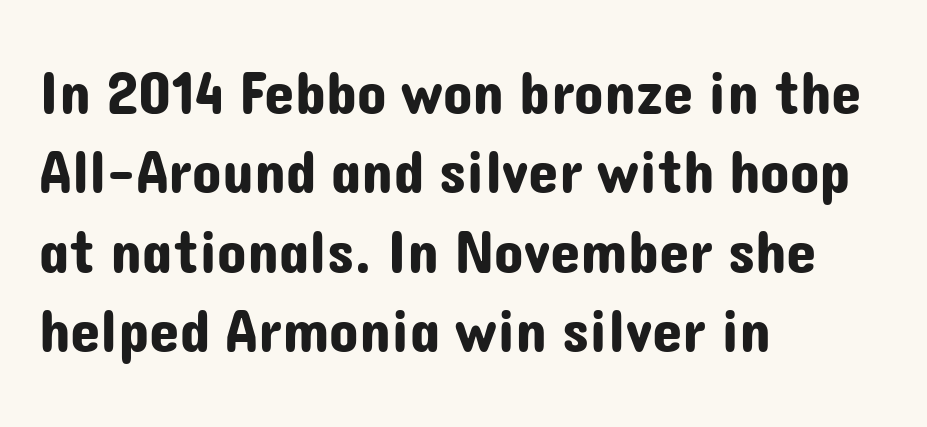
Q: Is the text italic (slanted)? A: No, it is upright.
Q: Is the typeface a serif or a sans-serif typeface? A: Sans-serif.
Q: Is the text underlined? A: No.
Q: How is the paragraph aligned? A: Left-aligned.
Q: Is the spacing between letters normal or unusually wide? A: Normal.
Q: Is the spacing between lines tight, normal or loose? A: Normal.
Q: Width (condensed, normal, or wide)? A: Normal.
Q: Stroke contrast? A: Low.
Q: x-height? A: Medium.
Q: Monospaced? A: No.
